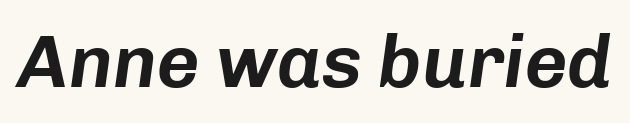
These lines keep a tight, regular rhythm from letter to letter. The letters advance in unequal steps, a hallmark of proportional type. Tall strokes in this sample are angled rather than plumb. Unmarked baselines from the first word to the last.
